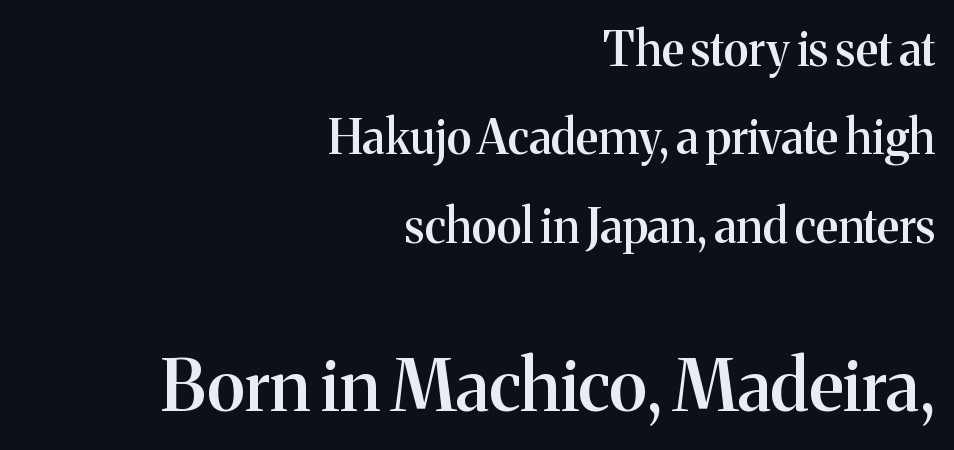
The image shows 71 px semibold serif type, upright; set right-aligned, line spacing 1.88x, normal letter spacing, not underlined; the second (bottom) block is 1.51x larger; medium stroke contrast and a medium x-height.
